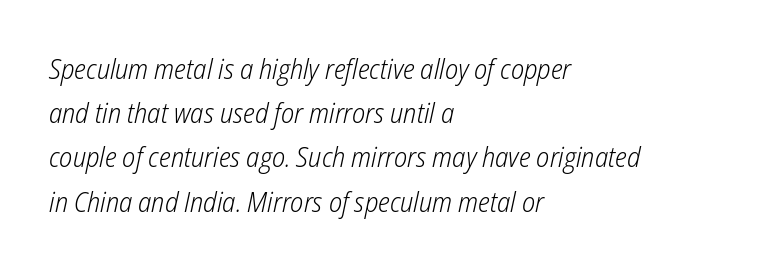
Character widths vary here, with narrow letters taking less room than wide ones. The weight would be labelled regular, book, light, or lighter still. The vertical gap from one line to the next is medium. Each word holds together tightly as a unit, with standard inter-letter gaps. Underline: absent. The axis of the letterforms is tilted away from vertical.
